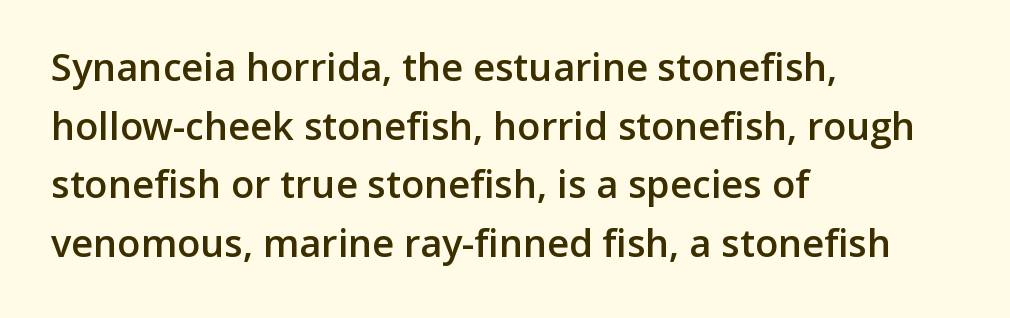
Q: Is the text bold? A: Semi-bold.
Q: Is the text italic (slanted)? A: No, it is upright.
Q: Is the typeface a serif or a sans-serif typeface? A: Sans-serif.
Q: Is the text underlined? A: No.
Q: How is the paragraph aligned? A: Left-aligned.
Q: Is the spacing between letters normal or unusually wide? A: Normal.
Q: Is the spacing between lines tight, normal or loose? A: Normal.
Q: Width (condensed, normal, or wide)? A: Normal.
Q: Stroke contrast? A: Low.
Q: x-height? A: Medium.
Q: Monospaced? A: No.
